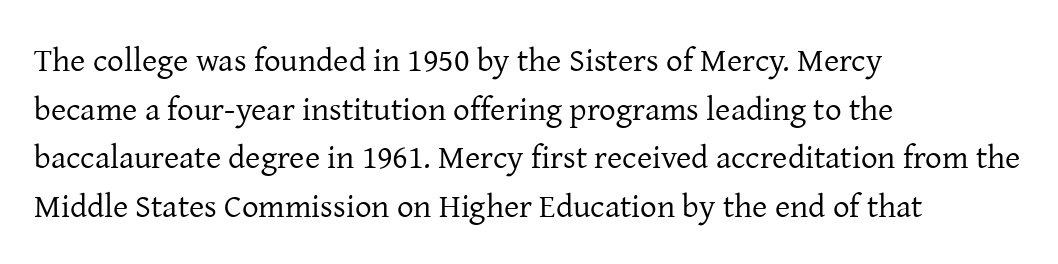
Q: Is the text bold? A: No.
Q: Is the text italic (slanted)? A: No, it is upright.
Q: Is the typeface a serif or a sans-serif typeface? A: Serif.
Q: Is the text underlined? A: No.
Q: How is the paragraph aligned? A: Left-aligned.
Q: Is the spacing between letters normal or unusually wide? A: Normal.
Q: Is the spacing between lines tight, normal or loose? A: Normal.
Q: Width (condensed, normal, or wide)? A: Normal.
Q: Stroke contrast? A: Low.
Q: x-height? A: Medium.
Q: Monospaced? A: No.
